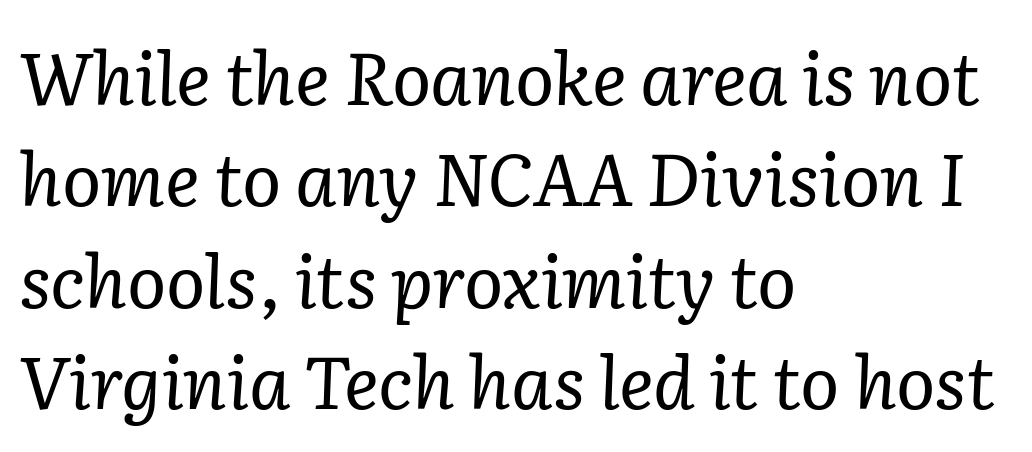
Q: Is the text bold? A: No.
Q: Is the text italic (slanted)? A: Yes, it leans right by about 2 degrees.
Q: Is the typeface a serif or a sans-serif typeface? A: Serif.
Q: Is the text underlined? A: No.
Q: How is the paragraph aligned? A: Left-aligned.
Q: Is the spacing between letters normal or unusually wide? A: Normal.
Q: Is the spacing between lines tight, normal or loose? A: Normal.
Q: Width (condensed, normal, or wide)? A: Normal.
Q: Stroke contrast? A: Low.
Q: x-height? A: Medium.
Q: Monospaced? A: No.
